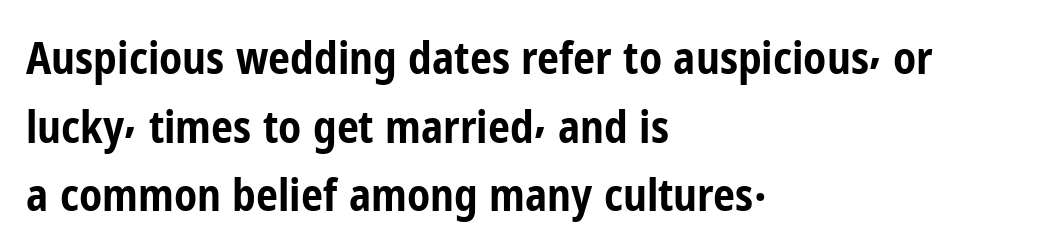
Q: Is the text bold? A: Yes.
Q: Is the text italic (slanted)? A: No, it is upright.
Q: Is the typeface a serif or a sans-serif typeface? A: Sans-serif.
Q: Is the text underlined? A: No.
Q: How is the paragraph aligned? A: Left-aligned.
Q: Is the spacing between letters normal or unusually wide? A: Normal.
Q: Is the spacing between lines tight, normal or loose? A: Normal.
Q: Width (condensed, normal, or wide)? A: Condensed.
Q: Stroke contrast? A: Low.
Q: x-height? A: Medium.
Q: Monospaced? A: No.
